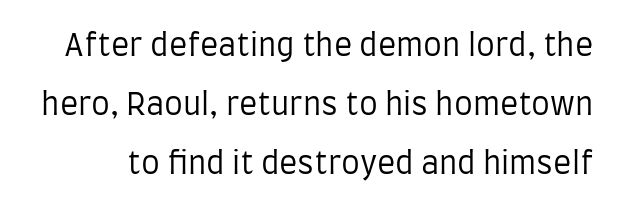
The rendering uses natural spacing where letterforms have individual widths. The passage shown stacks its lines with a broad gap. Posture: vertical. Glance below the letters and you will spot only blank space. Stroke terminals: plain, sans-serif. A light-to-regular cut is what we see here.
